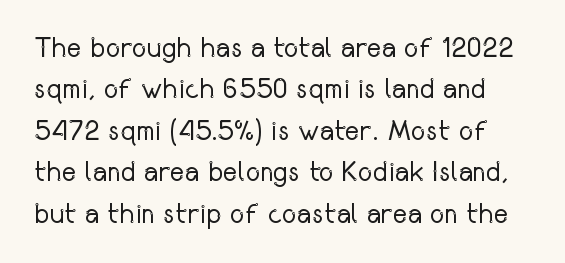
{"serif": "no", "italic": "no", "bold": "no", "weight": "regular", "width": "condensed", "stroke_contrast": "low", "x_height": "medium", "monospaced": "no", "underline": "no", "line_spacing": "normal", "line_spacing_ratio": 1.48, "letter_spacing": "normal", "letter_spacing_em": 0.0, "glyph_px": 28}
